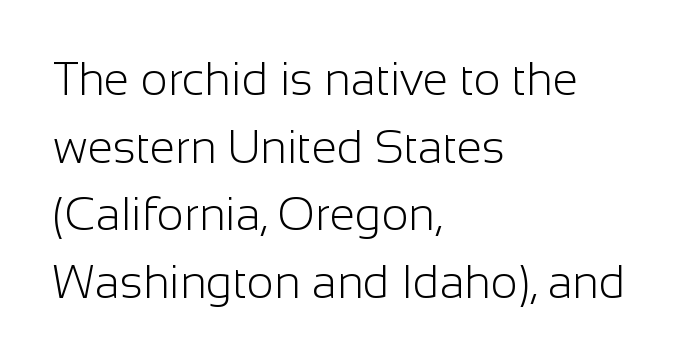
The gaps between neighbouring characters are ordinary and unremarkable. The gap between lines stays unmarked. Nope, not italic — everything's standing straight. A typesetter would label this face a sans. This reads as an unemphasized weight, regular at the heaviest. Baseline-to-baseline distance is the conventional proportion of letter height.
